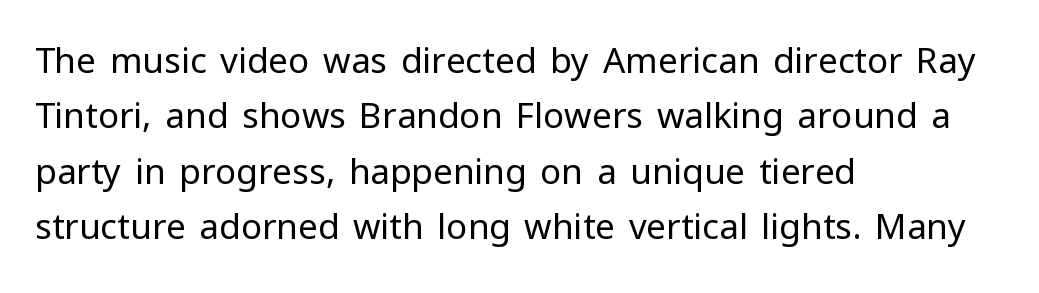
The image shows 35 px regular-weight sans-serif type, upright; set left-aligned, normal line spacing (1.58x), normal letter spacing, not underlined; low stroke contrast and a medium x-height.
